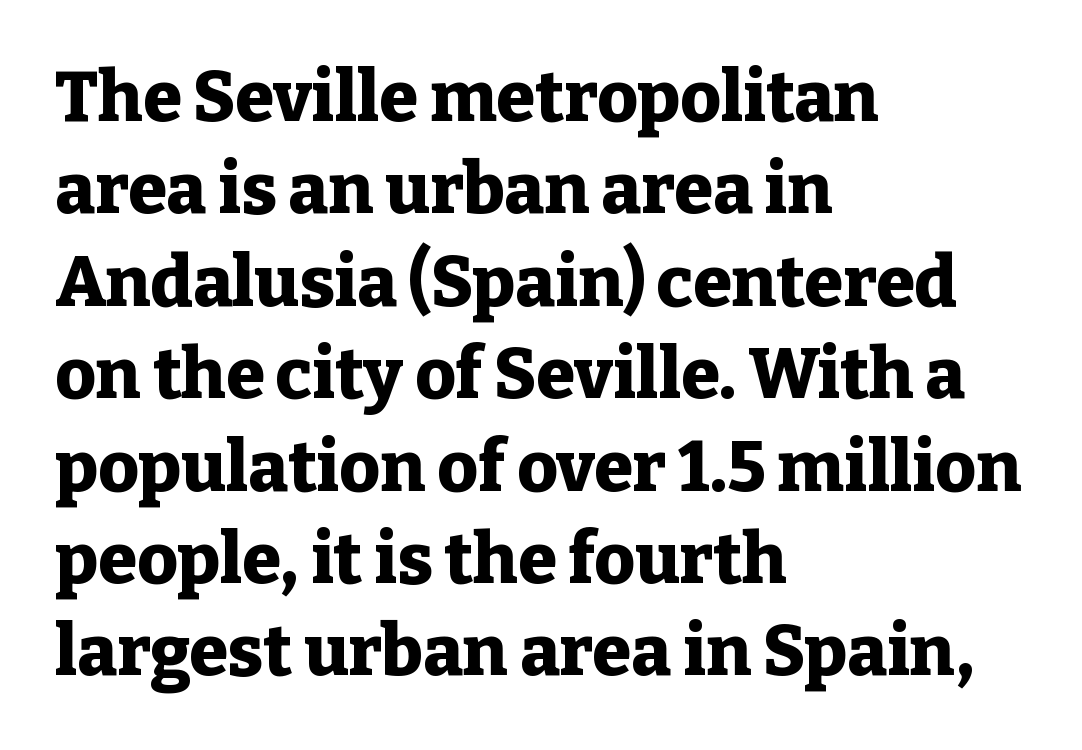
{"serif": "yes", "italic": "no", "bold": "yes", "weight": "heavy", "width": "normal", "stroke_contrast": "low", "x_height": "medium", "monospaced": "no", "underline": "no", "align": "left", "line_spacing": "normal", "line_spacing_ratio": 1.32, "letter_spacing": "normal", "letter_spacing_em": 0.0, "glyph_px": 70}
